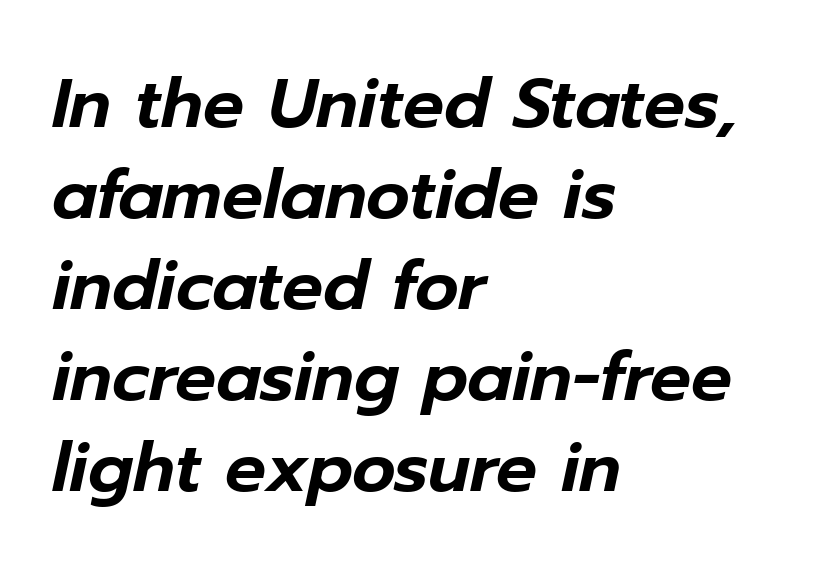
{"italic": "yes", "lean": "right", "slant_degrees": 12, "width": "normal", "stroke_contrast": "low", "x_height": "medium", "monospaced": "no", "underline": "no", "align": "left", "line_spacing": "normal", "line_spacing_ratio": 1.34, "letter_spacing": "normal", "letter_spacing_em": 0.0, "glyph_px": 68}
